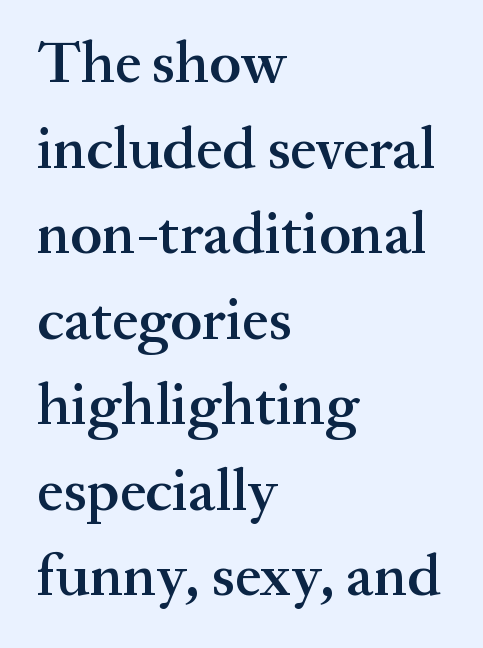
{"serif": "yes", "italic": "no", "bold": "semi", "weight": "semibold", "width": "normal", "stroke_contrast": "medium", "x_height": "medium", "monospaced": "no", "underline": "no", "align": "left", "line_spacing": "normal", "line_spacing_ratio": 1.45, "letter_spacing": "normal", "letter_spacing_em": 0.0, "glyph_px": 59}
